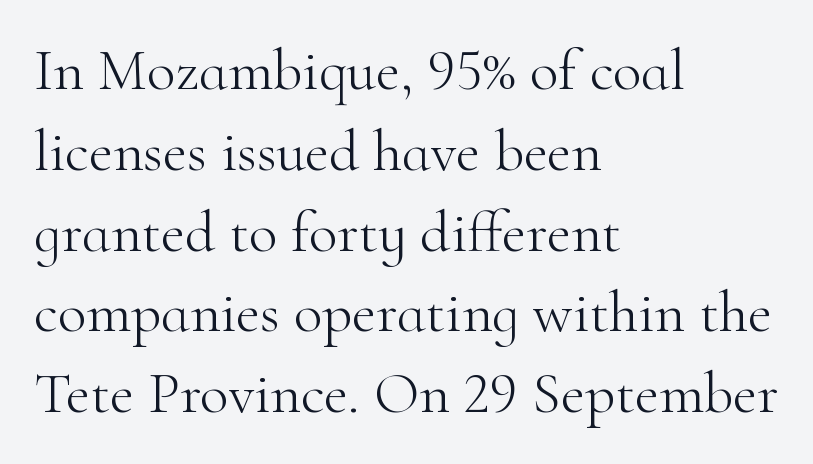
{"serif": "yes", "italic": "no", "bold": "no", "weight": "light", "width": "normal", "stroke_contrast": "high", "x_height": "small", "monospaced": "no", "underline": "no", "align": "left", "line_spacing": "normal", "line_spacing_ratio": 1.37, "letter_spacing": "normal", "letter_spacing_em": 0.0, "glyph_px": 59}
